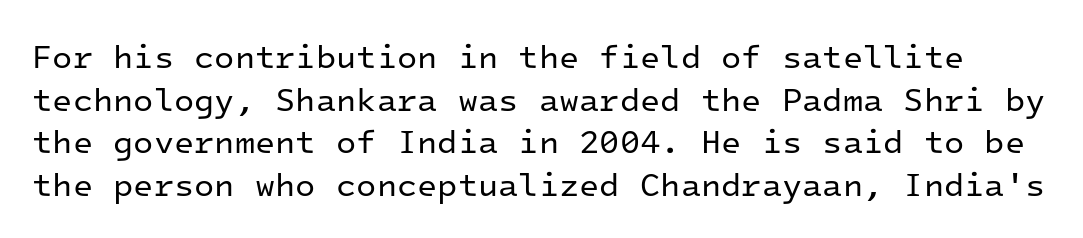
Q: Is the text bold? A: No.
Q: Is the text italic (slanted)? A: No, it is upright.
Q: Is the typeface a serif or a sans-serif typeface? A: Sans-serif.
Q: Is the text underlined? A: No.
Q: Is the spacing between letters normal or unusually wide? A: Normal.
Q: Is the spacing between lines tight, normal or loose? A: Normal.
Q: Width (condensed, normal, or wide)? A: Normal.
Q: Stroke contrast? A: Low.
Q: x-height? A: Medium.
Q: Monospaced? A: Yes.
